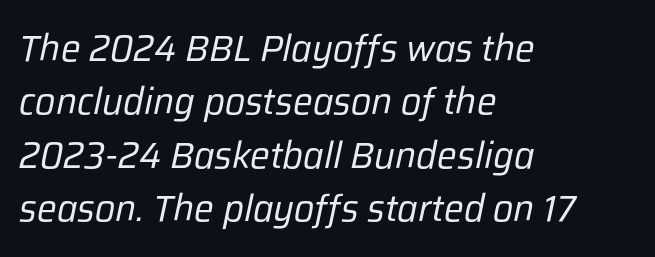
The image shows 37 px regular-weight type, italic (leaning right); set left-aligned, normal line spacing (1.44x), normal letter spacing, not underlined; low stroke contrast and a medium x-height.
